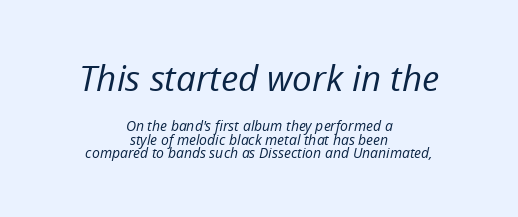
The image shows 35 px regular-weight type, italic (leaning right); set centered, tight line spacing (0.99x), normal letter spacing, not underlined; the first (top) block is 2.5x larger; low stroke contrast and a medium x-height.
